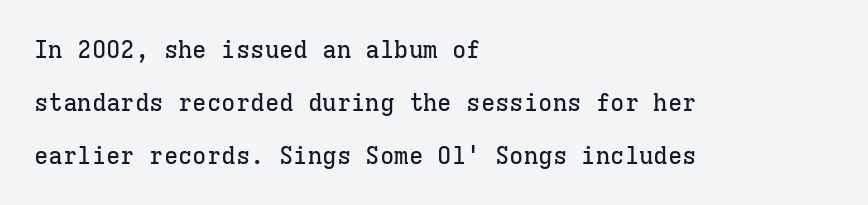
Q: Is the text italic (slanted)? A: No, it is upright.
Q: Is the text underlined? A: No.
Q: How is the paragraph aligned? A: Left-aligned.
Q: Is the spacing between letters normal or unusually wide? A: Normal.
Q: Is the spacing between lines tight, normal or loose? A: Loose.
